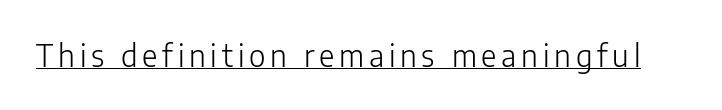
The image shows 30 px light sans-serif type, upright; set underlined; low stroke contrast and a medium x-height.
